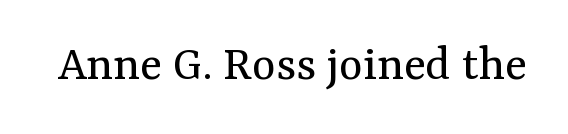
{"serif": "yes", "italic": "no", "bold": "no", "weight": "regular", "width": "normal", "stroke_contrast": "medium", "x_height": "medium", "monospaced": "no", "underline": "no", "letter_spacing": "normal", "letter_spacing_em": 0.0, "glyph_px": 51}
